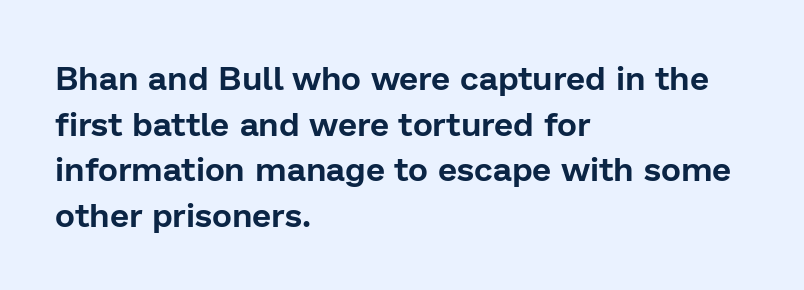
Q: Is the text italic (slanted)? A: No, it is upright.
Q: Is the typeface a serif or a sans-serif typeface? A: Sans-serif.
Q: Is the text underlined? A: No.
Q: How is the paragraph aligned? A: Left-aligned.
Q: Is the spacing between letters normal or unusually wide? A: Normal.
Q: Is the spacing between lines tight, normal or loose? A: Normal.
Q: Width (condensed, normal, or wide)? A: Normal.
Q: Stroke contrast? A: Low.
Q: x-height? A: Medium.
Q: Monospaced? A: No.
